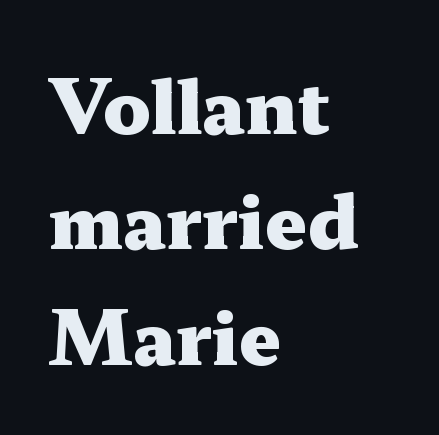
The image shows 74 px heavy, wide serif type, upright; set left-aligned, normal line spacing (1.56x), normal letter spacing, not underlined; medium stroke contrast and a medium x-height.
